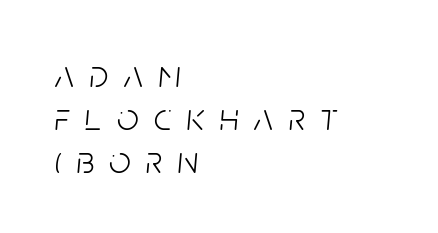
Q: Is the text bold? A: No.
Q: Is the text italic (slanted)? A: Yes, it leans right by about 5 degrees.
Q: Is the text underlined? A: No.
Q: How is the paragraph aligned? A: Left-aligned.
Q: Is the spacing between letters normal or unusually wide? A: Unusually wide.
Q: Is the spacing between lines tight, normal or loose? A: Tight.
Q: Width (condensed, normal, or wide)? A: Condensed.
Q: Stroke contrast? A: Low.
Q: x-height? A: Large.
Q: Monospaced? A: No.
